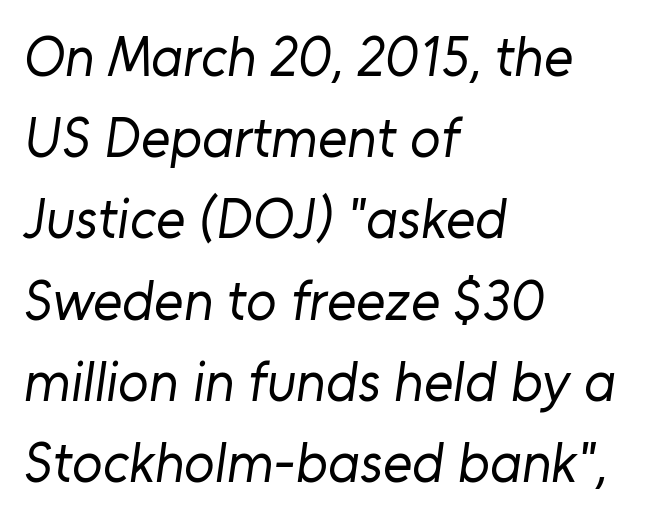
The line texture is even and compact thanks to regular tracking. Line spacing here is normal. Horizontally, the lines are justified to the leading edge only. Font category for this specimen: sans-serif.
